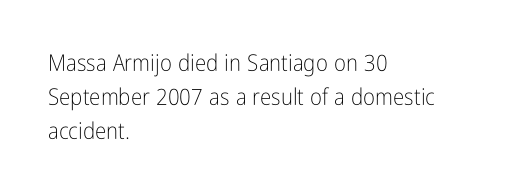
Just letters on the line, the space beneath them empty. Evenly set lines give the paragraph a standard silhouette. Heft: none added — not bold. Notice how the passage keeps a crisp vertical edge on the left only. No extra tracking has been applied to these lines. A roman cut, with each character standing at attention.
